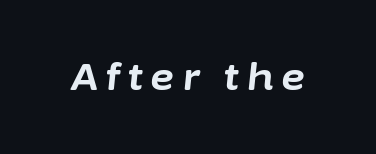
The image shows 37 px bold type, italic (leaning right); set unusually wide letter spacing (+0.22 em), not underlined; low stroke contrast and a medium x-height.
